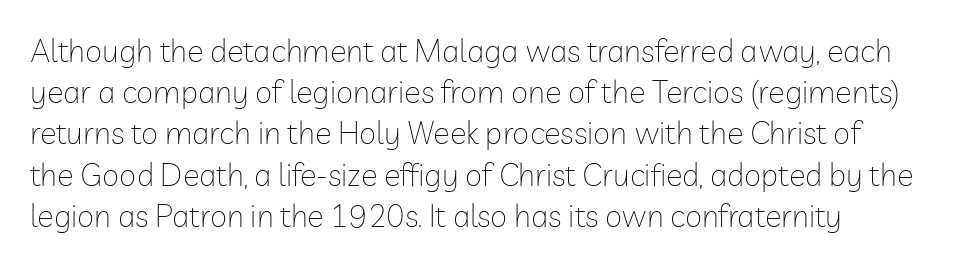
Typeset ragged right — the left edge is the straight one. Between one letter and the next there's only the usual sliver of space. The area under the type is left untouched. The rendering uses natural spacing where letterforms have individual widths. This is roman type, the default non-slanted kind. Students, observe: this is what conventionally led text looks like.
